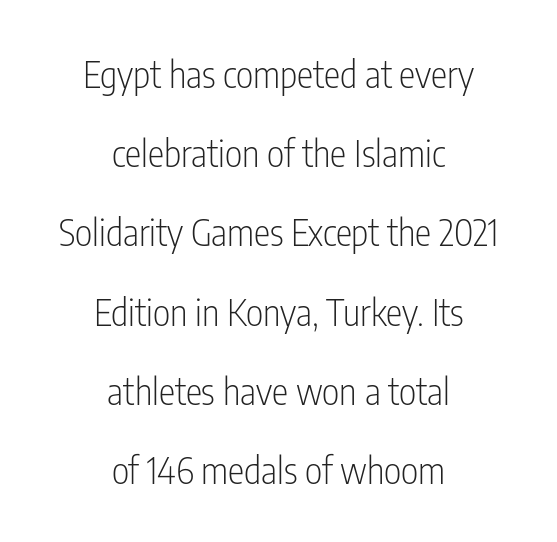
Q: Is the text bold? A: No.
Q: Is the text italic (slanted)? A: No, it is upright.
Q: Is the typeface a serif or a sans-serif typeface? A: Sans-serif.
Q: Is the text underlined? A: No.
Q: How is the paragraph aligned? A: Centered.
Q: Is the spacing between letters normal or unusually wide? A: Normal.
Q: Is the spacing between lines tight, normal or loose? A: Loose.
Q: Width (condensed, normal, or wide)? A: Condensed.
Q: Stroke contrast? A: Low.
Q: x-height? A: Medium.
Q: Monospaced? A: No.
